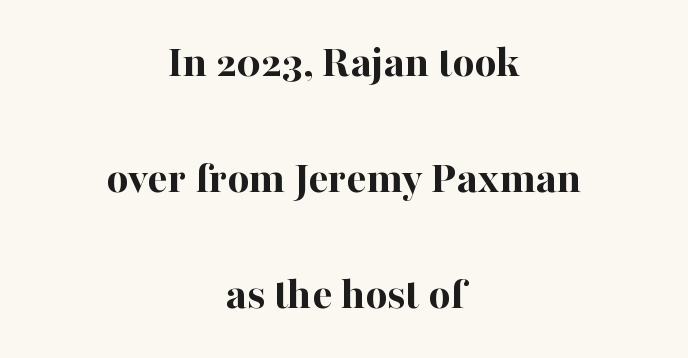
Q: Is the text bold? A: Yes.
Q: Is the text italic (slanted)? A: No, it is upright.
Q: Is the typeface a serif or a sans-serif typeface? A: Serif.
Q: Is the text underlined? A: No.
Q: How is the paragraph aligned? A: Centered.
Q: Is the spacing between letters normal or unusually wide? A: Normal.
Q: Is the spacing between lines tight, normal or loose? A: Loose.
Q: Width (condensed, normal, or wide)? A: Normal.
Q: Stroke contrast? A: High.
Q: x-height? A: Medium.
Q: Monospaced? A: No.
